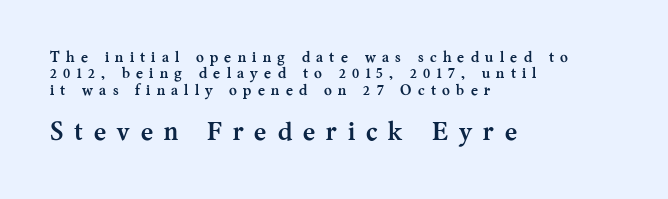
Q: Is the text bold? A: Yes.
Q: Is the text italic (slanted)? A: No, it is upright.
Q: Is the text underlined? A: No.
Q: How is the paragraph aligned? A: Left-aligned.
Q: Is the spacing between letters normal or unusually wide? A: Unusually wide.
Q: Is the spacing between lines tight, normal or loose? A: Tight.
Q: Which block of text is set in a larger size, the first (top) or the second (bottom)? A: The second (bottom) one.
